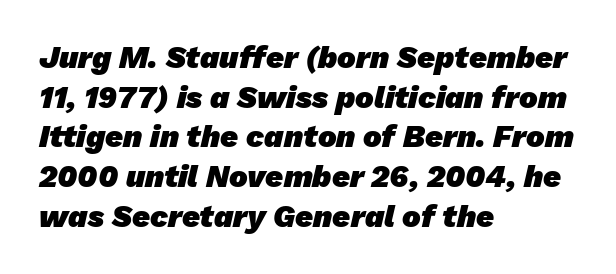
The image shows 31 px heavy sans-serif type; set left-aligned, normal line spacing (1.28x), normal letter spacing, not underlined; low stroke contrast and a medium x-height.
